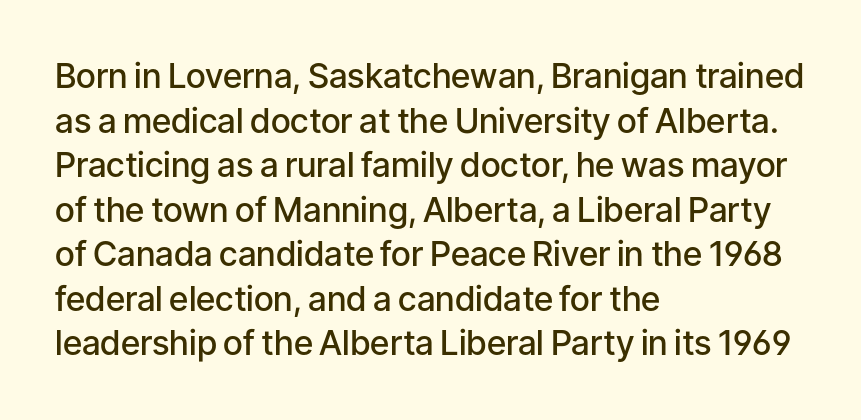
The space between consecutive lines is moderate. Weight check: semibold — heavier than regular, not quite bold. The space beneath each line is pristine and unruled. Looks like regular typesetting: each glyph gets only the width it needs. The characters display no serif detailing; their extremities are plain. The text block is weighted toward the left margin, trailing off unevenly rightward.
